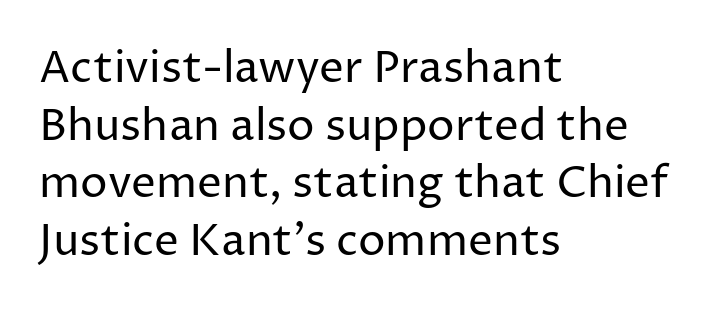
The setting favours the left margin, as ordinary paragraphs usually do. The designer went with a sans here, leaving each stem footless. The lettering stays uniformly vertical, giving the passage a roman look. Proportional: the letters do not fall into vertical columns.
